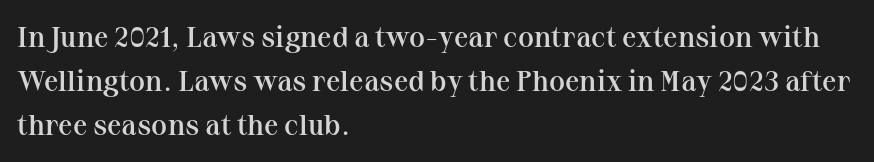
The image shows 29 px semibold serif type, upright; set left-aligned, normal line spacing (1.51x), normal letter spacing, not underlined; medium stroke contrast and a medium x-height.
